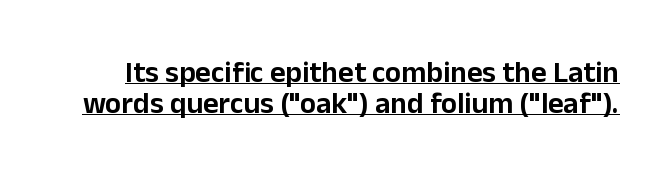
Q: Is the text italic (slanted)? A: No, it is upright.
Q: Is the typeface a serif or a sans-serif typeface? A: Sans-serif.
Q: Is the text underlined? A: Yes.
Q: Is the spacing between letters normal or unusually wide? A: Normal.
Q: Is the spacing between lines tight, normal or loose? A: Tight.
Q: Width (condensed, normal, or wide)? A: Normal.
Q: Stroke contrast? A: Low.
Q: x-height? A: Medium.
Q: Monospaced? A: No.
